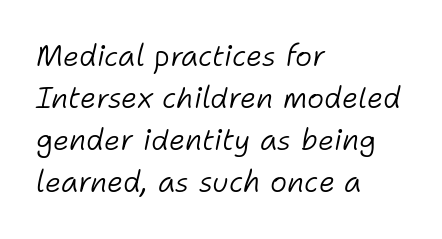
The string is rendered with underlining switched off. Here the designer chose a conventional face with non-uniform glyph widths. Baseline-to-baseline distance is the conventional proportion of letter height. Each stroke keeps to a modest, everyday thickness or less.
